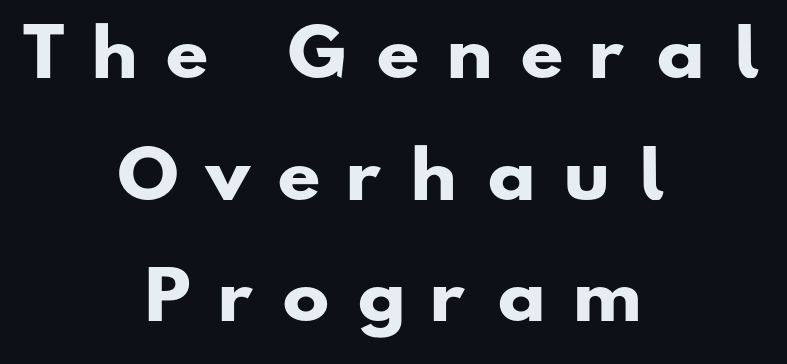
The image shows 63 px heavy, wide sans-serif type; set centered, loose line spacing (1.93x), unusually wide letter spacing (+0.48 em), not underlined; low stroke contrast and a small x-height.
